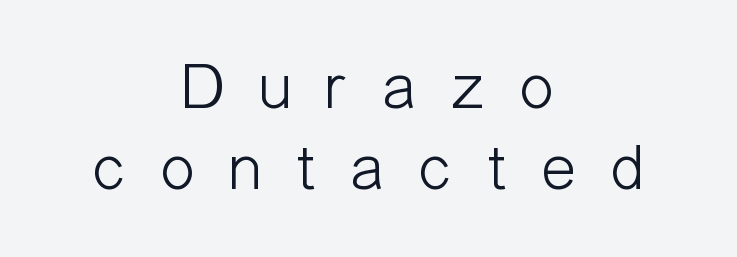
The type sits square on the baseline with zero lean. Typographically, this falls in the sans-serif category. Tracking value appears strongly positive — letters spread wide. The lines in this sample share a center point and differ in where they start and stop. A bare baseline throughout the passage. These lines are rendered in a variable-pitch font.
